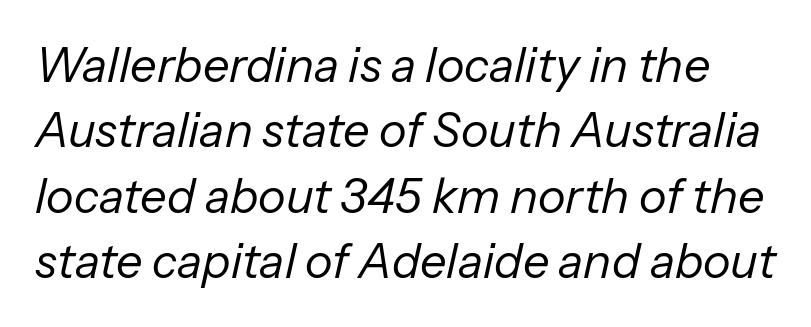
Q: Is the text bold? A: No.
Q: Is the text italic (slanted)? A: Yes, it leans right by about 13 degrees.
Q: Is the text underlined? A: No.
Q: Is the spacing between letters normal or unusually wide? A: Normal.
Q: Is the spacing between lines tight, normal or loose? A: Normal.
Q: Width (condensed, normal, or wide)? A: Normal.
Q: Stroke contrast? A: Low.
Q: x-height? A: Medium.
Q: Monospaced? A: No.
